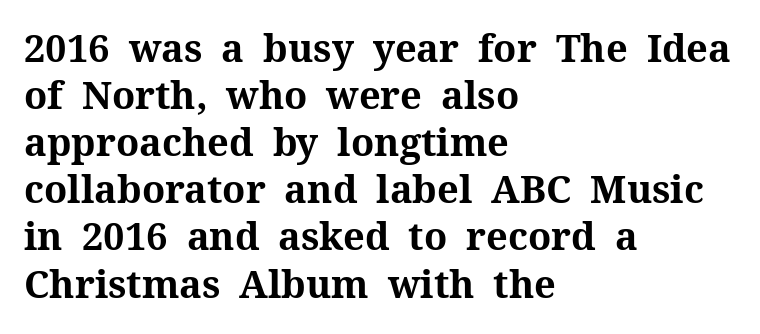
{"serif": "yes", "italic": "no", "bold": "yes", "weight": "bold", "width": "normal", "stroke_contrast": "medium", "x_height": "medium", "monospaced": "no", "underline": "no", "align": "left", "line_spacing_ratio": 1.24, "letter_spacing": "normal", "letter_spacing_em": 0.0, "glyph_px": 38}
